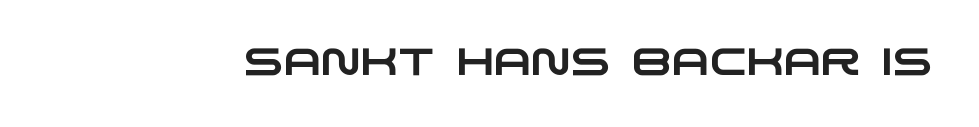
Q: Is the typeface a serif or a sans-serif typeface? A: Sans-serif.
Q: Is the text underlined? A: No.
Q: Is the spacing between letters normal or unusually wide? A: Normal.
Q: Width (condensed, normal, or wide)? A: Wide.
Q: Stroke contrast? A: Low.
Q: x-height? A: Large.
Q: Monospaced? A: No.
